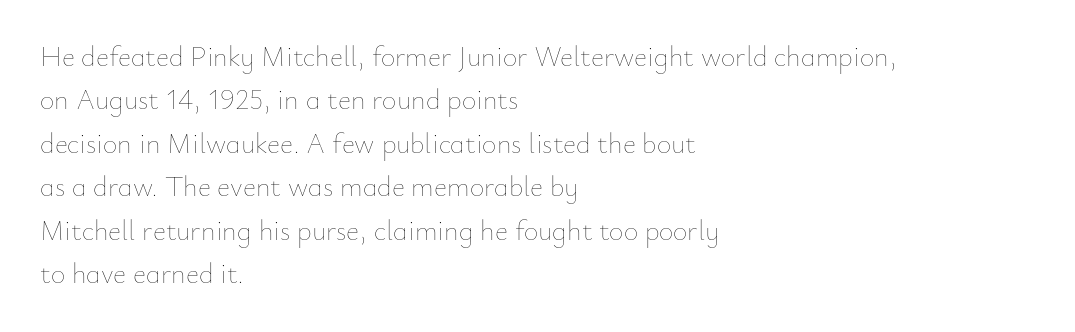
Q: Is the text bold? A: No.
Q: Is the text italic (slanted)? A: No, it is upright.
Q: Is the text underlined? A: No.
Q: How is the paragraph aligned? A: Left-aligned.
Q: Is the spacing between letters normal or unusually wide? A: Normal.
Q: Is the spacing between lines tight, normal or loose? A: Normal.
Q: Width (condensed, normal, or wide)? A: Normal.
Q: Stroke contrast? A: Low.
Q: x-height? A: Small.
Q: Monospaced? A: No.
